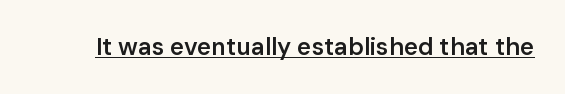
{"italic": "no", "bold": "semi", "underline": "yes", "letter_spacing": "normal", "letter_spacing_em": 0.0, "glyph_px": 24}
